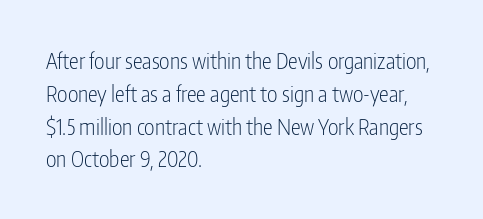
The image shows 22 px text type, upright; set left-aligned, normal line spacing (1.49x), normal letter spacing, not underlined.
